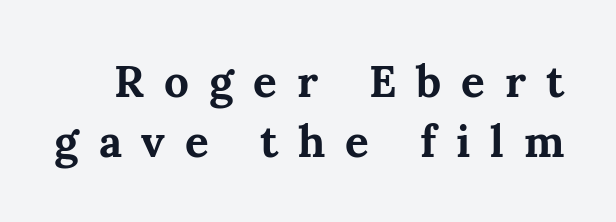
The image shows 44 px bold serif type, upright; set normal line spacing (1.36x), unusually wide letter spacing (+0.45 em), not underlined; medium stroke contrast and a medium x-height.
